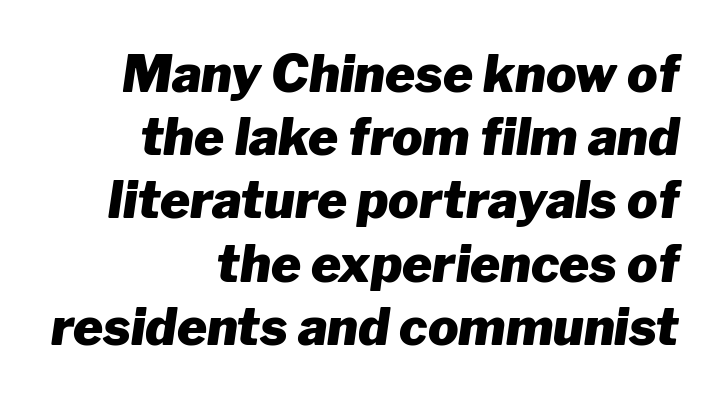
Spacing verdict: proportional, widths tailored to each character. The paragraph has a hard right edge and a soft left edge. No extra tracking has been applied to these lines. Only glyphs here, with clear space below each row.
